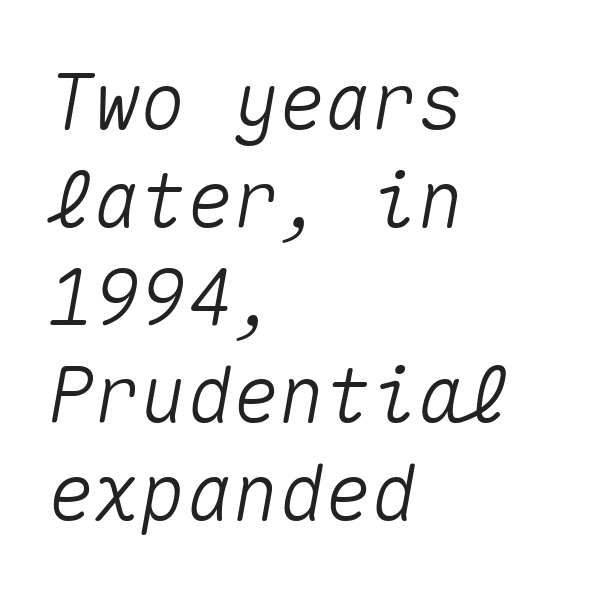
Q: Is the text italic (slanted)? A: Yes, it leans right by about 10 degrees.
Q: Is the text underlined? A: No.
Q: How is the paragraph aligned? A: Left-aligned.
Q: Is the spacing between letters normal or unusually wide? A: Normal.
Q: Is the spacing between lines tight, normal or loose? A: Normal.
Q: Width (condensed, normal, or wide)? A: Normal.
Q: Stroke contrast? A: Medium.
Q: x-height? A: Medium.
Q: Monospaced? A: Yes.
